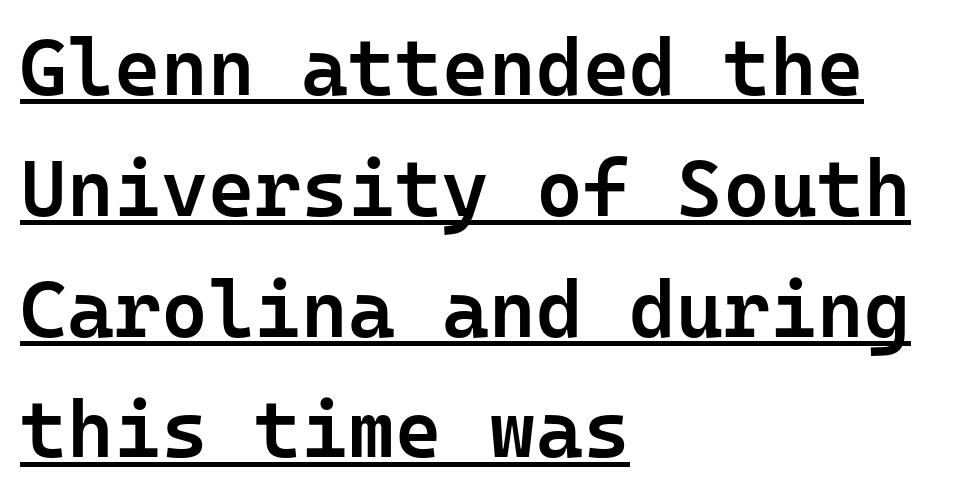
The image shows 80 px semibold sans-serif type, upright, monospaced; set left-aligned, normal line spacing (1.51x), normal letter spacing, underlined; low stroke contrast and a medium x-height.
